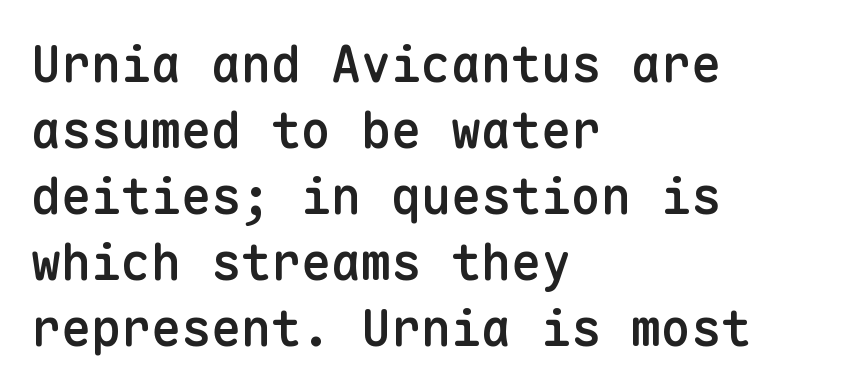
Regarding serifs, this sample does without them. You can tell it's not italic because the verticals are truly vertical. Letters rest on an invisible, unmarked baseline. Does the leading feel generous? No, just average. The horizontal fit of the characters is conventional and even. Looks like terminal output: every glyph gets an equal slot.
